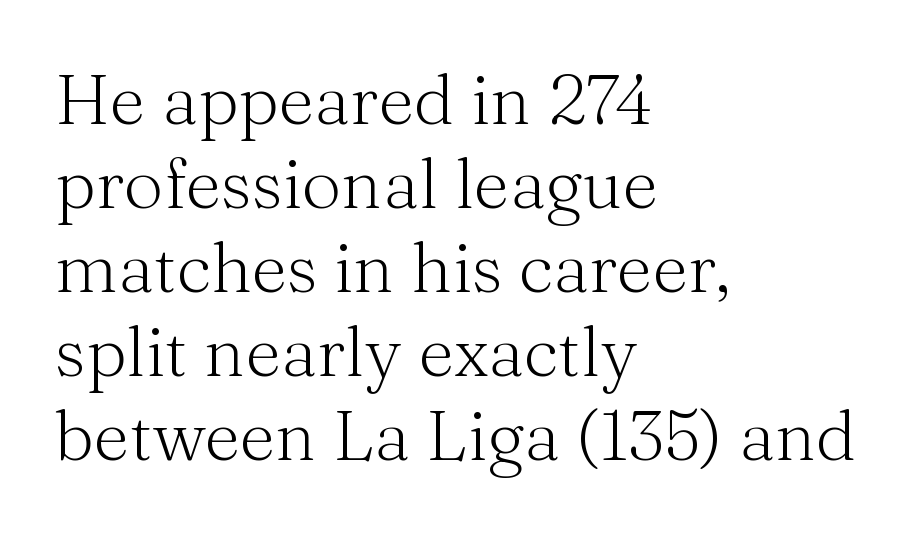
This sample uses a serif face. Left-aligned paragraph, ragged on the right. Words float on clear page, feet unadorned. Do the characters align in a grid? No, the font is proportional. The horizontal fit of the characters is conventional and even. The typeface has the unassuming heft of standard copy or less.
